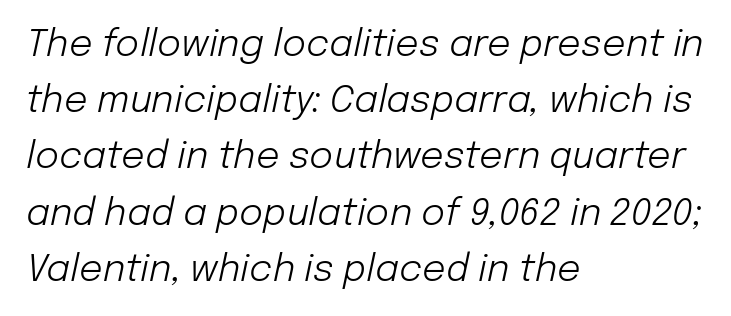
The image shows 37 px light type, italic (leaning right); set left-aligned, normal line spacing (1.52x), normal letter spacing, not underlined; low stroke contrast and a medium x-height.
